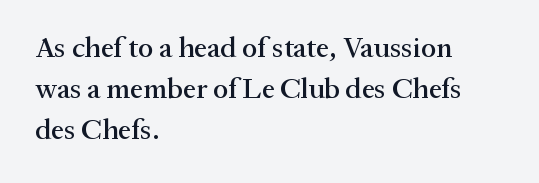
{"serif": "yes", "italic": "no", "width": "normal", "stroke_contrast": "medium", "x_height": "medium", "monospaced": "no", "underline": "no", "align": "left", "line_spacing": "normal", "line_spacing_ratio": 1.42, "letter_spacing": "normal", "letter_spacing_em": 0.0, "glyph_px": 29}
